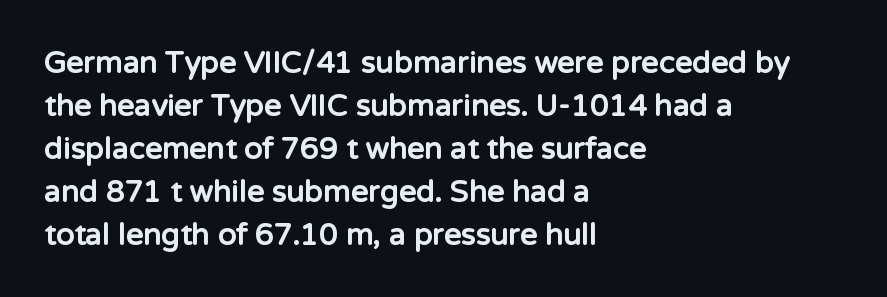
Every stem runs plumb, perpendicular to the baseline. Each new line begins a customary step beneath the previous one. Notice how the passage keeps a crisp vertical edge on the left only. Each letter's strokes conclude bluntly, with no projecting serifs. Rule under the text: the space is simply empty. Inter-character spacing is left at the font's built-in metrics.
